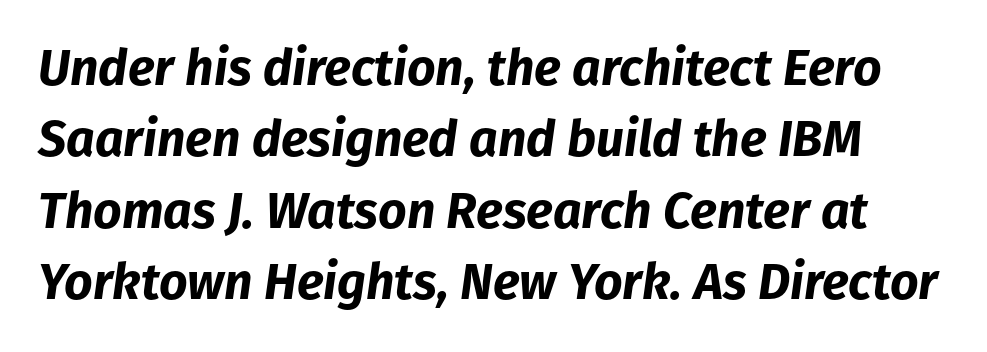
{"italic": "yes", "lean": "right", "slant_degrees": 8, "bold": "yes", "weight": "bold", "width": "normal", "stroke_contrast": "low", "x_height": "medium", "monospaced": "no", "underline": "no", "line_spacing": "normal", "line_spacing_ratio": 1.43, "letter_spacing": "normal", "letter_spacing_em": 0.0, "glyph_px": 50}
